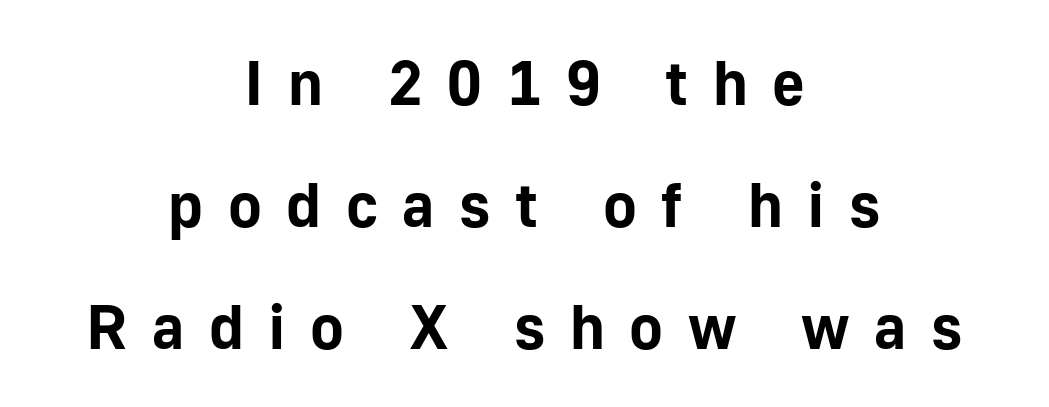
Stroke terminals: plain, sans-serif. The block of text is sparse from top to bottom, with ample space between rows. This sample is center-justified, so both line endings float freely. These lines have a slow, spaced-out rhythm from letter to letter. Do the characters align in a grid? No, the font is proportional.
